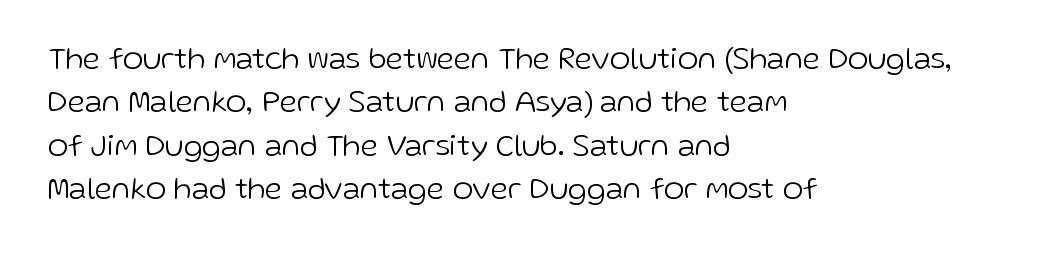
Compared with a centered layout, this one pins lines to the left instead. On a weight scale, this lands at 450 or below. The letters stand upright; this is a roman face. The string is rendered with underlining switched off.
